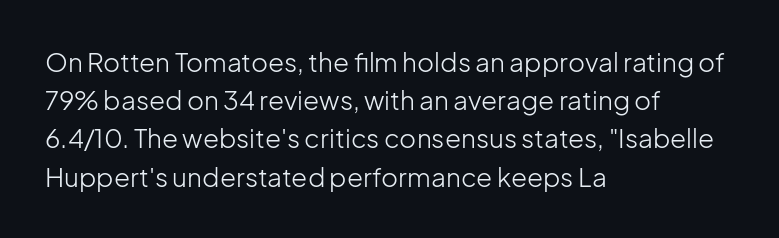
The image shows 26 px text type, upright; set left-aligned, normal line spacing (1.47x), normal letter spacing, not underlined.
